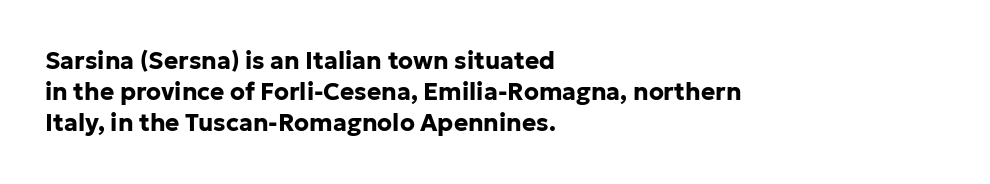
Q: Is the text bold? A: Yes.
Q: Is the text italic (slanted)? A: No, it is upright.
Q: Is the text underlined? A: No.
Q: How is the paragraph aligned? A: Left-aligned.
Q: Is the spacing between letters normal or unusually wide? A: Normal.
Q: Is the spacing between lines tight, normal or loose? A: Normal.
